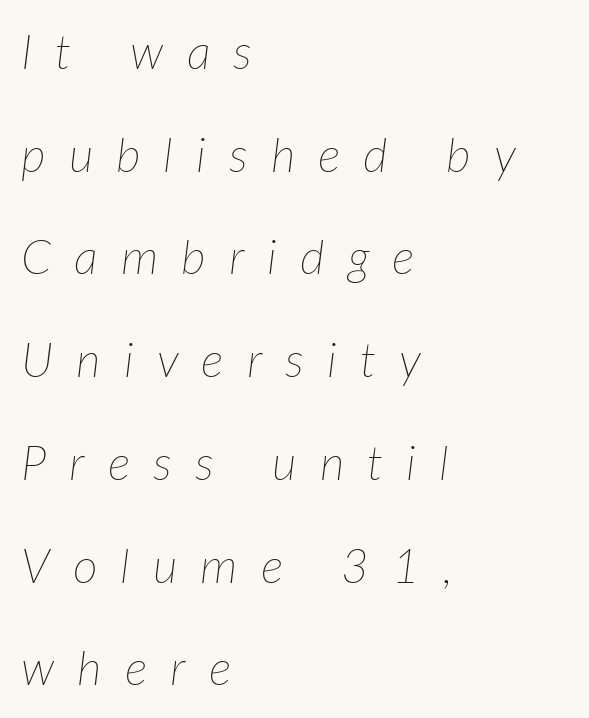
{"italic": "yes", "lean": "right", "slant_degrees": 7, "bold": "no", "weight": "thin", "width": "normal", "stroke_contrast": "low", "x_height": "medium", "monospaced": "no", "underline": "no", "align": "left", "line_spacing": "loose", "line_spacing_ratio": 2.14, "letter_spacing": "wide", "letter_spacing_em": 0.48, "glyph_px": 48}
